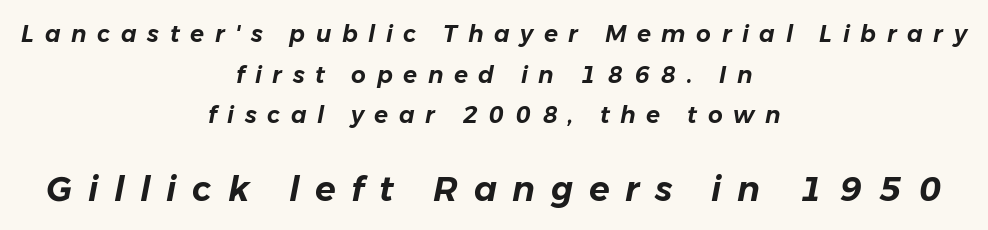
The letters in the lower block stand taller than those in the block above. Quick note: italic. The space beneath each line is pristine and unruled. The gaps between neighbouring characters are conspicuously large. The compositor balanced each line on the midline.
